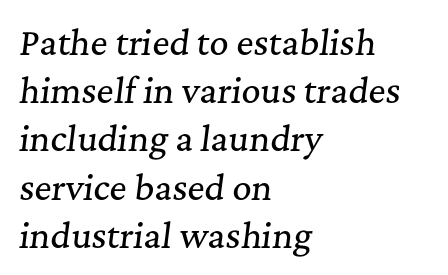
{"serif": "yes", "italic": "yes", "lean": "right", "slant_degrees": 7, "width": "normal", "stroke_contrast": "medium", "x_height": "medium", "monospaced": "no", "underline": "no", "align": "left", "line_spacing": "normal", "line_spacing_ratio": 1.46, "letter_spacing": "normal", "letter_spacing_em": 0.0, "glyph_px": 33}
